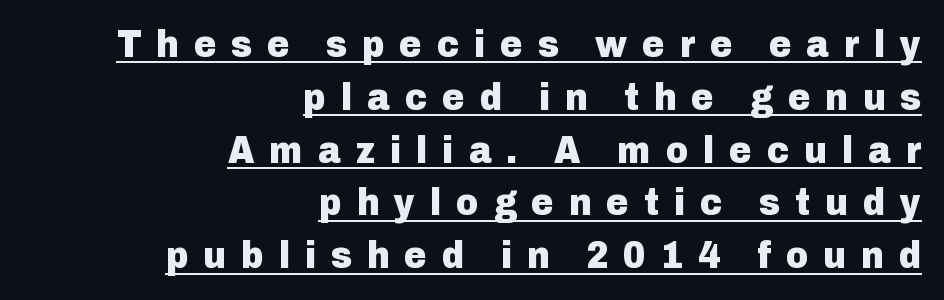
Short and long lines alike share a common ending point at right. Nope, not italic — everything's standing straight. In terms of letterform style, serifs are entirely absent. Varying glyph widths throughout — classic text-font behaviour.
